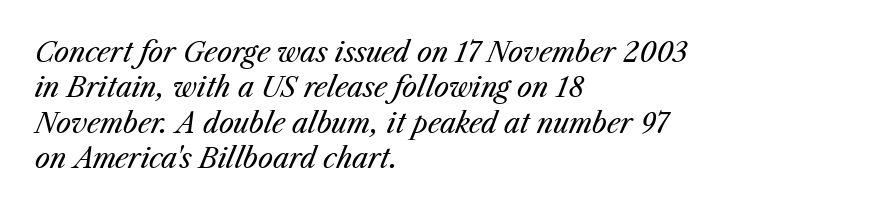
Q: Is the text bold? A: No.
Q: Is the text italic (slanted)? A: Yes, it leans right by about 23 degrees.
Q: Is the text underlined? A: No.
Q: How is the paragraph aligned? A: Left-aligned.
Q: Is the spacing between letters normal or unusually wide? A: Normal.
Q: Is the spacing between lines tight, normal or loose? A: Normal.
